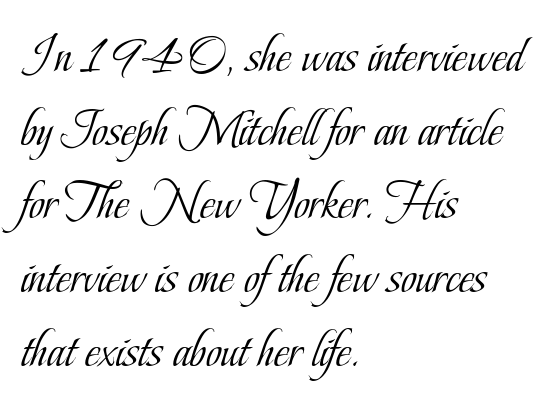
The image shows 53 px light, condensed serif type; set left-aligned, normal line spacing (1.39x), normal letter spacing, not underlined; low stroke contrast and a small x-height.
